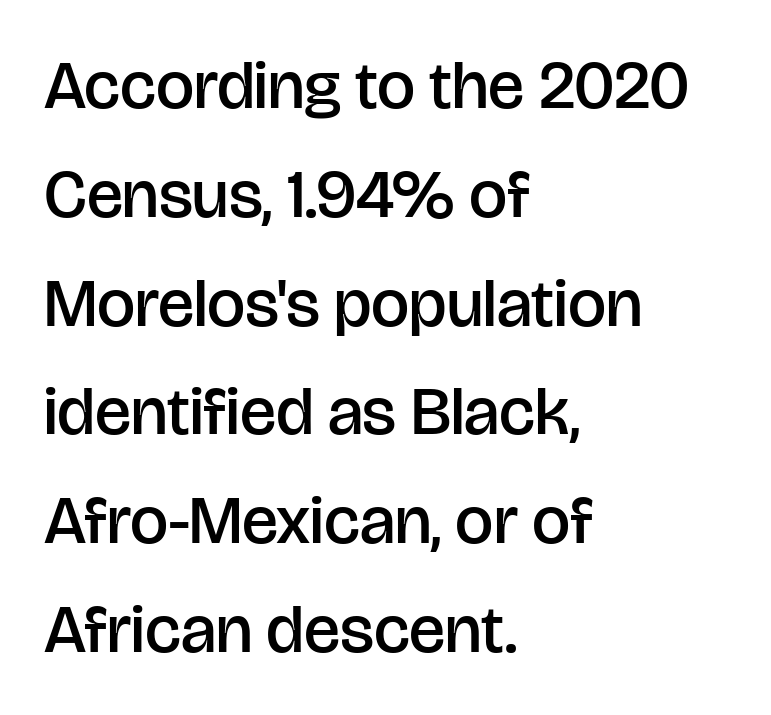
Q: Is the text bold? A: Semi-bold.
Q: Is the text italic (slanted)? A: No, it is upright.
Q: Is the typeface a serif or a sans-serif typeface? A: Sans-serif.
Q: Is the text underlined? A: No.
Q: How is the paragraph aligned? A: Left-aligned.
Q: Is the spacing between letters normal or unusually wide? A: Normal.
Q: Is the spacing between lines tight, normal or loose? A: Normal.
Q: Width (condensed, normal, or wide)? A: Normal.
Q: Stroke contrast? A: Low.
Q: x-height? A: Large.
Q: Monospaced? A: No.
